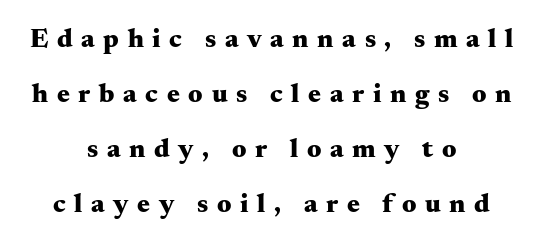
Q: Is the text bold? A: Yes.
Q: Is the text italic (slanted)? A: No, it is upright.
Q: Is the text underlined? A: No.
Q: How is the paragraph aligned? A: Centered.
Q: Is the spacing between letters normal or unusually wide? A: Unusually wide.
Q: Is the spacing between lines tight, normal or loose? A: Loose.
